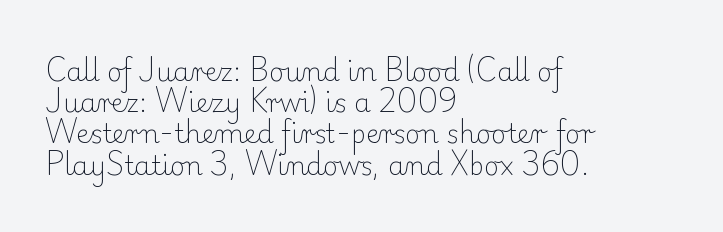
One-word summary of the alignment: left. In terms of letterspacing, this is plain default setting. The words here are not underlined. The characters are drawn with everyday or finer stroke widths. The letters stand straight up with perfectly vertical stems.
